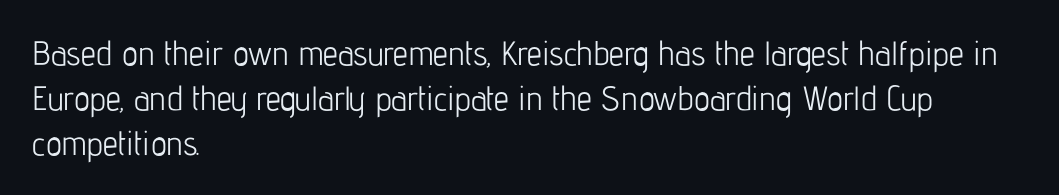
{"serif": "no", "italic": "no", "bold": "no", "weight": "light", "width": "condensed", "stroke_contrast": "low", "x_height": "medium", "monospaced": "no", "underline": "no", "align": "left", "line_spacing": "normal", "line_spacing_ratio": 1.32, "letter_spacing": "normal", "letter_spacing_em": 0.0, "glyph_px": 34}
